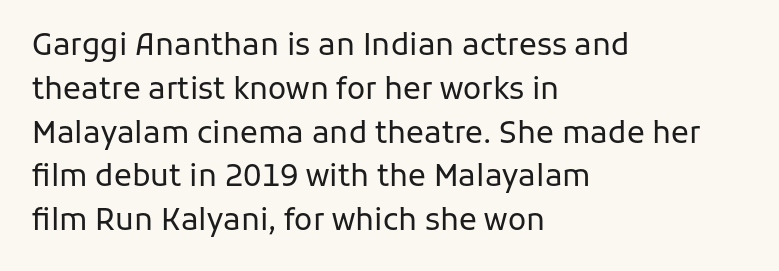
Q: Is the text bold? A: No.
Q: Is the text italic (slanted)? A: No, it is upright.
Q: Is the typeface a serif or a sans-serif typeface? A: Sans-serif.
Q: Is the text underlined? A: No.
Q: How is the paragraph aligned? A: Left-aligned.
Q: Is the spacing between letters normal or unusually wide? A: Normal.
Q: Is the spacing between lines tight, normal or loose? A: Normal.
Q: Width (condensed, normal, or wide)? A: Normal.
Q: Stroke contrast? A: Low.
Q: x-height? A: Medium.
Q: Monospaced? A: No.
